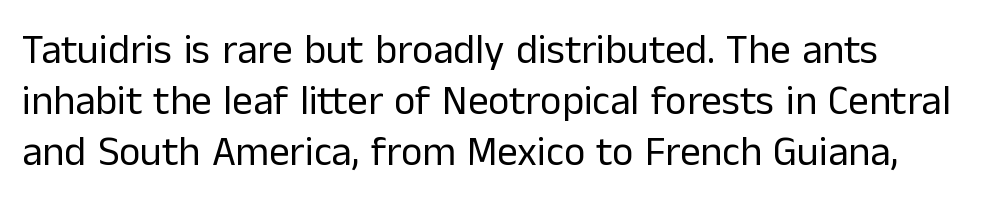
Serifs: no, the terminals of the letterforms are clean. Is this a fixed-width face? No — the glyphs have proportional, varying widths. A clean baseline with only descenders dipping below it. Whoever set this chose a conventional vertical rhythm. Default kerning and tracking; the words read as compact shapes. The font sits on the lighter half of the weight spectrum, regular included.
